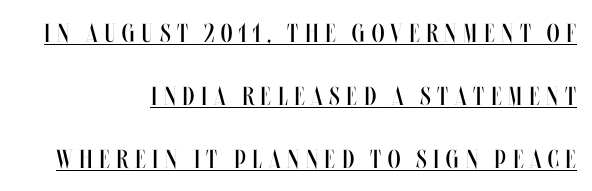
The image shows 26 px text type, upright; set right-aligned, loose line spacing (2.43x), unusually wide letter spacing (+0.25 em), underlined.
